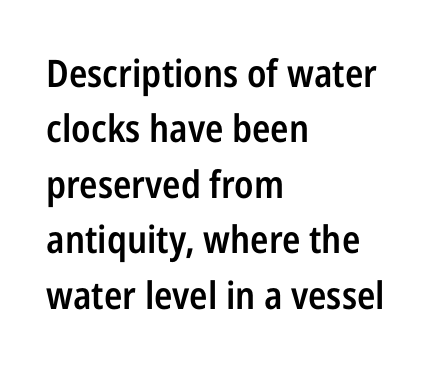
Q: Is the text bold? A: Semi-bold.
Q: Is the text italic (slanted)? A: No, it is upright.
Q: Is the typeface a serif or a sans-serif typeface? A: Sans-serif.
Q: Is the text underlined? A: No.
Q: How is the paragraph aligned? A: Left-aligned.
Q: Is the spacing between letters normal or unusually wide? A: Normal.
Q: Is the spacing between lines tight, normal or loose? A: Normal.
Q: Width (condensed, normal, or wide)? A: Condensed.
Q: Stroke contrast? A: Low.
Q: x-height? A: Medium.
Q: Monospaced? A: No.
